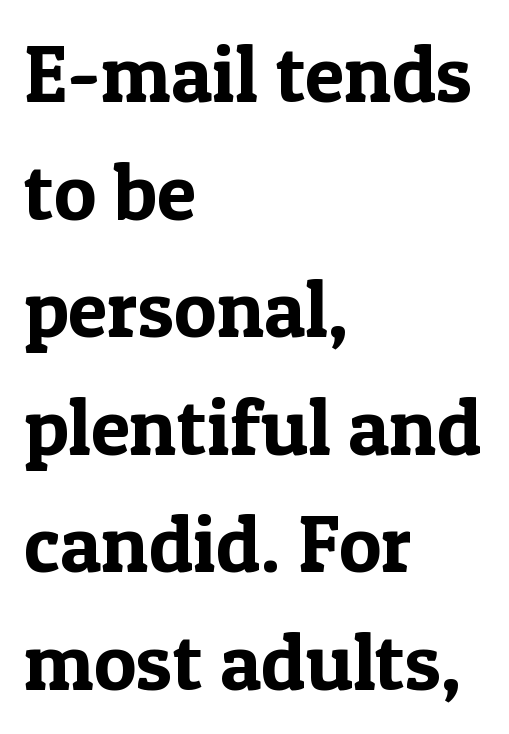
{"serif": "yes", "italic": "no", "width": "normal", "x_height": "medium", "monospaced": "no", "underline": "no", "align": "left", "line_spacing": "normal", "line_spacing_ratio": 1.47, "letter_spacing": "normal", "letter_spacing_em": 0.0, "glyph_px": 80}
